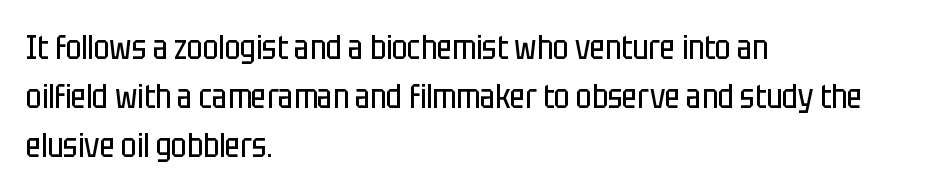
{"serif": "no", "italic": "no", "bold": "no", "weight": "regular", "width": "condensed", "stroke_contrast": "low", "x_height": "large", "monospaced": "no", "underline": "no", "align": "left", "line_spacing": "normal", "line_spacing_ratio": 1.48, "letter_spacing": "normal", "letter_spacing_em": 0.0, "glyph_px": 33}
